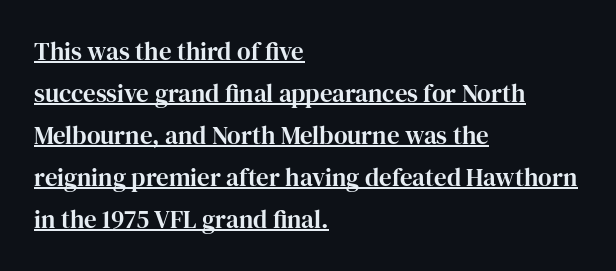
Q: Is the text italic (slanted)? A: No, it is upright.
Q: Is the text underlined? A: Yes.
Q: How is the paragraph aligned? A: Left-aligned.
Q: Is the spacing between letters normal or unusually wide? A: Normal.
Q: Is the spacing between lines tight, normal or loose? A: Normal.
